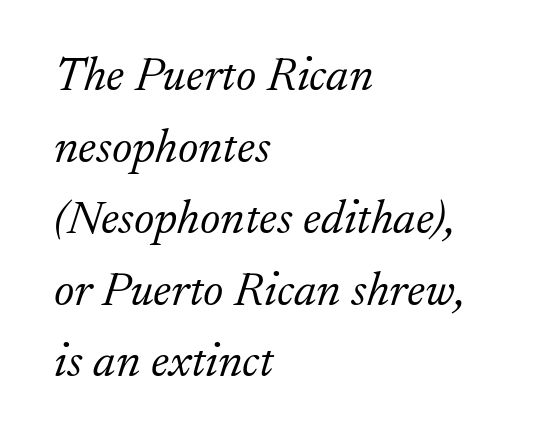
The image shows 48 px light serif type, italic (leaning right); set left-aligned, normal line spacing (1.49x), normal letter spacing, not underlined; low stroke contrast and a small x-height.
